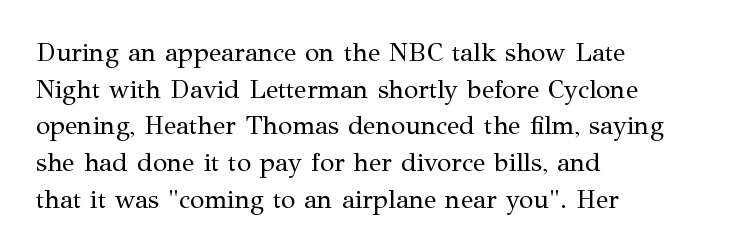
In CSS terms this would be text-align: left. The words here are not underlined. The font is comparable to plain body text, perhaps lighter. Every character sits straight up, as roman type does. The vertical gap from one line to the next is medium. Compared with typical body copy, the letter spacing here is the same.
